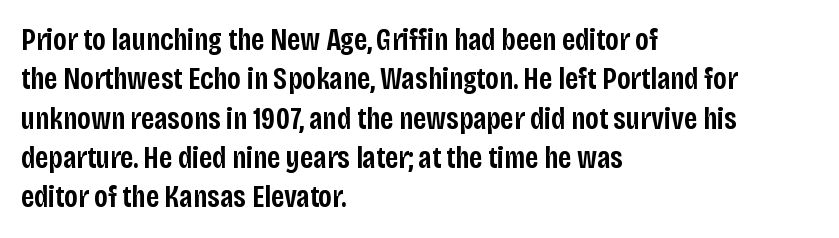
Standard letterfit; no display-style spreading of the glyphs. Plain, unruled lines of type. These lines were composed using upright roman letters. The passage is arranged the way most books set body copy — flush left. Compared with typical paragraphs, the rows here are spaced about the same.
